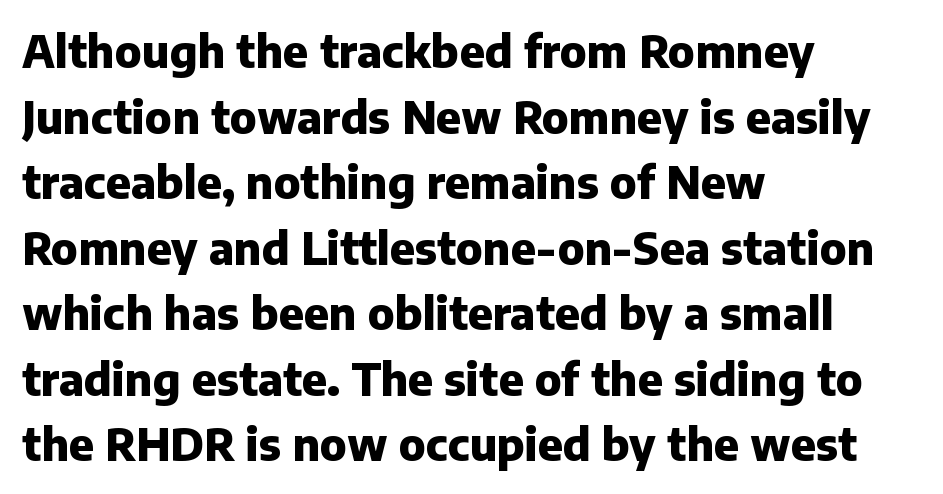
The font's upright variant was chosen for this text. Honestly, the letter spacing is just normal — you wouldn't notice it. The characters display no serif detailing; their extremities are plain. Here the designer chose a conventional face with non-uniform glyph widths.
